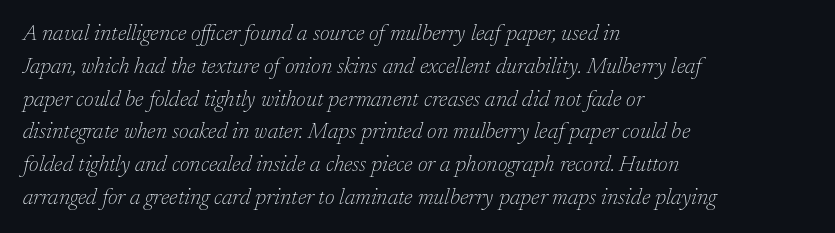
Q: Is the text bold? A: No.
Q: Is the text italic (slanted)? A: Yes, it leans right by about 17 degrees.
Q: Is the text underlined? A: No.
Q: How is the paragraph aligned? A: Left-aligned.
Q: Is the spacing between letters normal or unusually wide? A: Normal.
Q: Is the spacing between lines tight, normal or loose? A: Normal.
